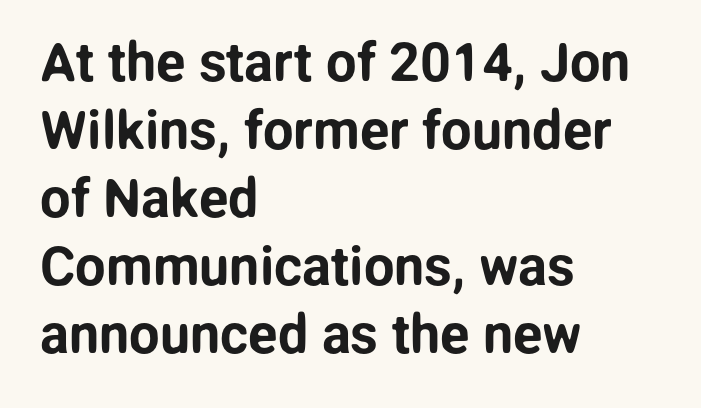
Q: Is the text italic (slanted)? A: No, it is upright.
Q: Is the typeface a serif or a sans-serif typeface? A: Sans-serif.
Q: Is the text underlined? A: No.
Q: How is the paragraph aligned? A: Left-aligned.
Q: Is the spacing between letters normal or unusually wide? A: Normal.
Q: Is the spacing between lines tight, normal or loose? A: Normal.
Q: Width (condensed, normal, or wide)? A: Normal.
Q: Stroke contrast? A: Low.
Q: x-height? A: Medium.
Q: Monospaced? A: No.
